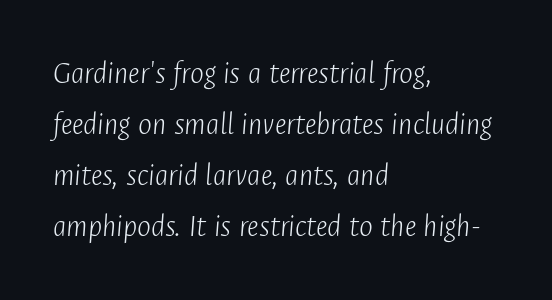
{"italic": "yes", "lean": "right", "slant_degrees": 4, "bold": "no", "weight": "light", "width": "condensed", "stroke_contrast": "low", "x_height": "medium", "monospaced": "no", "underline": "no", "align": "left", "line_spacing": "normal", "line_spacing_ratio": 1.55, "letter_spacing": "normal", "letter_spacing_em": 0.0, "glyph_px": 33}
